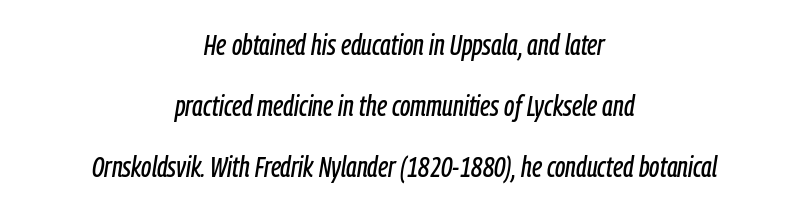
Q: Is the text italic (slanted)? A: Yes, it leans right by about 9 degrees.
Q: Is the text underlined? A: No.
Q: How is the paragraph aligned? A: Centered.
Q: Is the spacing between letters normal or unusually wide? A: Normal.
Q: Is the spacing between lines tight, normal or loose? A: Loose.
Q: Width (condensed, normal, or wide)? A: Condensed.
Q: Stroke contrast? A: Low.
Q: x-height? A: Medium.
Q: Monospaced? A: No.
